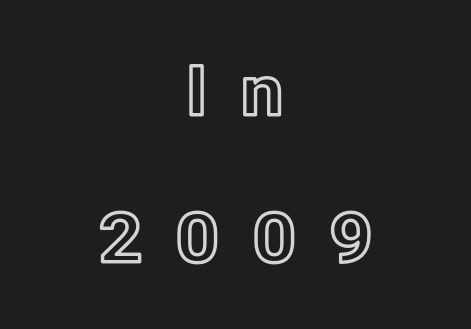
{"italic": "no", "width": "normal", "x_height": "medium", "monospaced": "no", "underline": "no", "align": "center", "line_spacing": "loose", "line_spacing_ratio": 2.13, "letter_spacing": "wide", "letter_spacing_em": 0.47, "glyph_px": 69}
